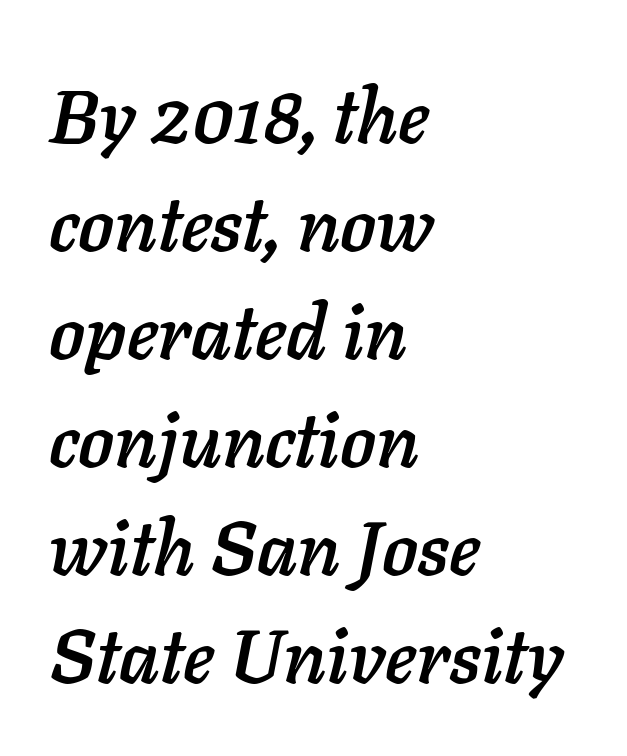
{"italic": "yes", "lean": "right", "slant_degrees": 11, "width": "normal", "stroke_contrast": "low", "x_height": "medium", "monospaced": "no", "underline": "no", "align": "left", "line_spacing": "normal", "line_spacing_ratio": 1.44, "letter_spacing": "normal", "letter_spacing_em": 0.0, "glyph_px": 75}
